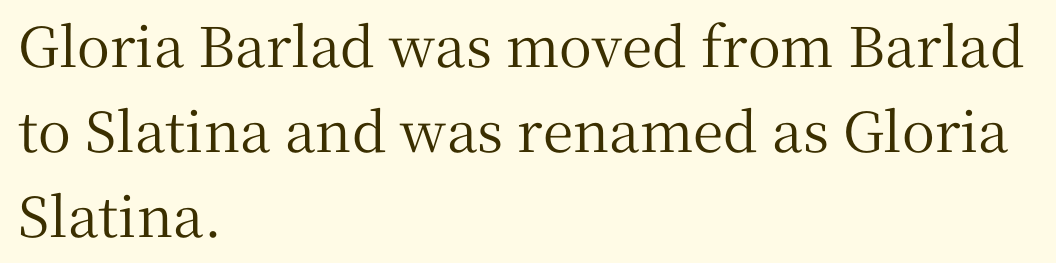
The image shows 55 px serif type, upright; set left-aligned, normal line spacing (1.55x), normal letter spacing, not underlined; medium stroke contrast and a medium x-height.
